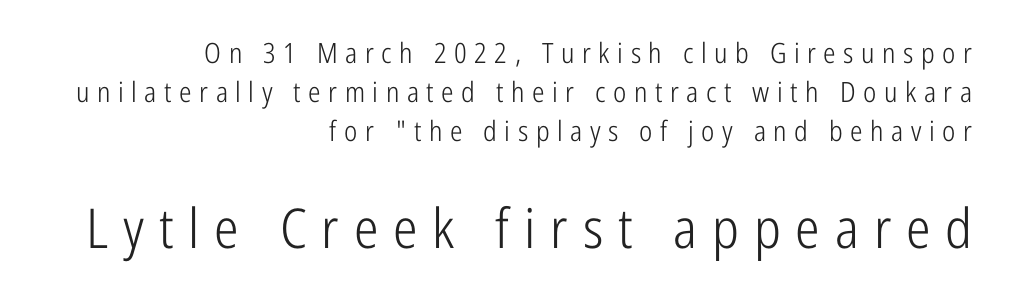
The image shows 55 px light, condensed sans-serif type, upright; set right-aligned, normal line spacing (1.39x), unusually wide letter spacing (+0.27 em), not underlined; the second (bottom) block is 1.96x larger; low stroke contrast and a medium x-height.
